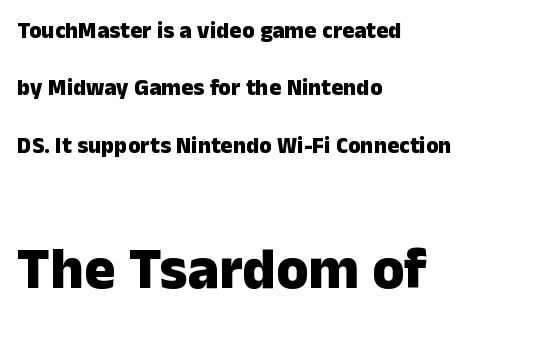
{"serif": "no", "italic": "no", "bold": "yes", "weight": "heavy", "width": "normal", "stroke_contrast": "low", "x_height": "medium", "monospaced": "no", "underline": "no", "align": "left", "line_spacing": "loose", "line_spacing_ratio": 2.49, "letter_spacing": "normal", "letter_spacing_em": 0.0, "larger_block": "second", "size_ratio": 2.52, "glyph_px": 58}
